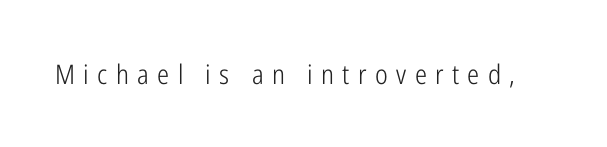
The cut favours lightness, reaching ordinary text weight at its darkest. It's the straight-up-and-down kind of type. There is plenty of visible air inserted between adjacent glyphs. Anything drawn beneath the words? Only blank space.
